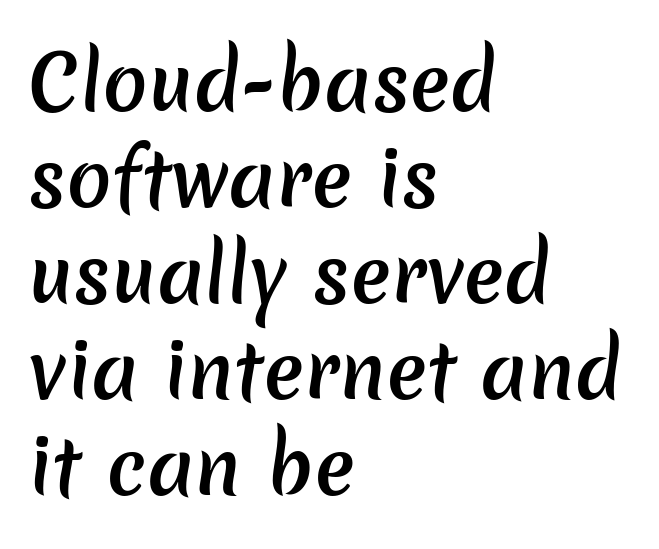
Moderately thickened strokes mark this as semibold type. The designer left line spacing at the default. Caption: multi-line text, flush left, ragged right. The zone under the glyphs is completely vacant. Think of a printed novel: that variable character pitch is what you see here.
